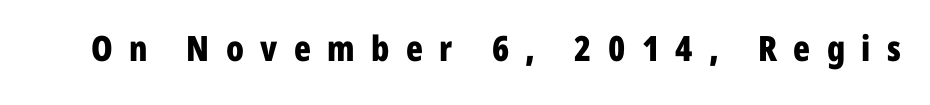
Q: Is the text bold? A: Yes.
Q: Is the text italic (slanted)? A: No, it is upright.
Q: Is the typeface a serif or a sans-serif typeface? A: Sans-serif.
Q: Is the text underlined? A: No.
Q: Is the spacing between letters normal or unusually wide? A: Unusually wide.
Q: Width (condensed, normal, or wide)? A: Condensed.
Q: Stroke contrast? A: Low.
Q: x-height? A: Medium.
Q: Monospaced? A: No.
